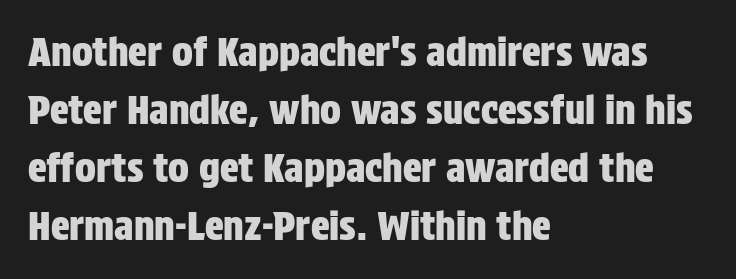
Q: Is the text italic (slanted)? A: No, it is upright.
Q: Is the typeface a serif or a sans-serif typeface? A: Sans-serif.
Q: Is the text underlined? A: No.
Q: How is the paragraph aligned? A: Left-aligned.
Q: Is the spacing between letters normal or unusually wide? A: Normal.
Q: Is the spacing between lines tight, normal or loose? A: Normal.
Q: Width (condensed, normal, or wide)? A: Condensed.
Q: Stroke contrast? A: Low.
Q: x-height? A: Large.
Q: Monospaced? A: No.
